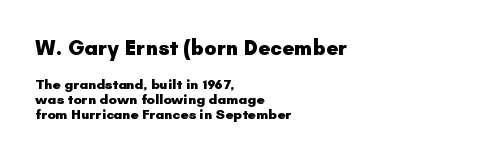
{"italic": "no", "bold": "yes", "underline": "no", "align": "left", "line_spacing": "tight", "line_spacing_ratio": 1.09, "letter_spacing": "normal", "letter_spacing_em": 0.0, "larger_block": "first", "size_ratio": 1.5, "glyph_px": 21}
